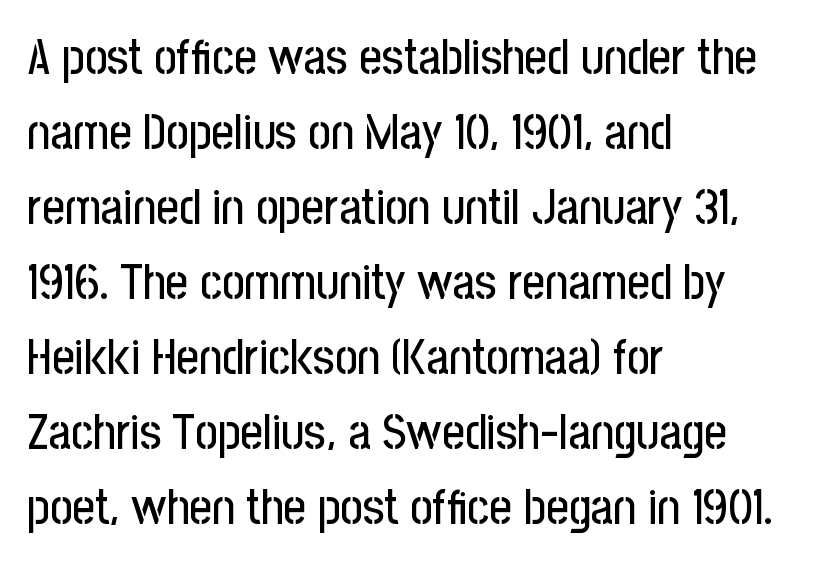
Q: Is the text italic (slanted)? A: No, it is upright.
Q: Is the typeface a serif or a sans-serif typeface? A: Sans-serif.
Q: Is the text underlined? A: No.
Q: How is the paragraph aligned? A: Left-aligned.
Q: Is the spacing between letters normal or unusually wide? A: Normal.
Q: Is the spacing between lines tight, normal or loose? A: Normal.
Q: Width (condensed, normal, or wide)? A: Condensed.
Q: Stroke contrast? A: Low.
Q: x-height? A: Medium.
Q: Monospaced? A: No.
